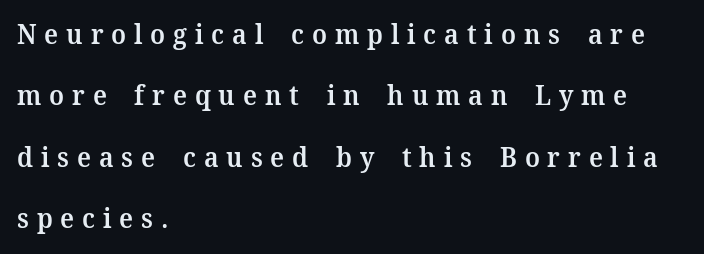
Q: Is the text bold? A: Semi-bold.
Q: Is the text italic (slanted)? A: No, it is upright.
Q: Is the text underlined? A: No.
Q: How is the paragraph aligned? A: Left-aligned.
Q: Is the spacing between letters normal or unusually wide? A: Unusually wide.
Q: Is the spacing between lines tight, normal or loose? A: Loose.
